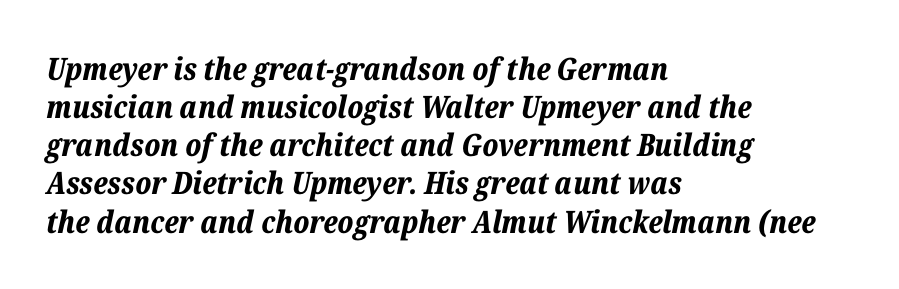
Spacing between characters is what you'd get straight out of the box. Left-aligned paragraph, ragged on the right. Spacing verdict: proportional, widths tailored to each character. Just letters on the line, the space beneath them empty.
